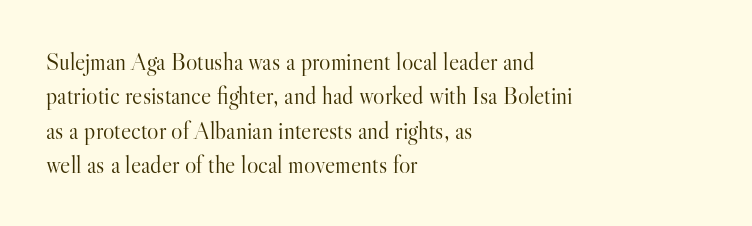
The image shows 24 px text type, upright; set left-aligned, normal line spacing (1.43x), normal letter spacing, not underlined.
